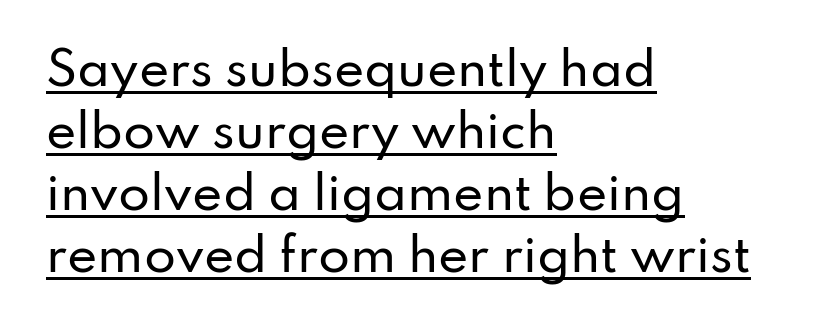
Q: Is the text italic (slanted)? A: No, it is upright.
Q: Is the typeface a serif or a sans-serif typeface? A: Sans-serif.
Q: Is the text underlined? A: Yes.
Q: How is the paragraph aligned? A: Left-aligned.
Q: Is the spacing between letters normal or unusually wide? A: Normal.
Q: Is the spacing between lines tight, normal or loose? A: Normal.
Q: Width (condensed, normal, or wide)? A: Normal.
Q: Stroke contrast? A: Low.
Q: x-height? A: Small.
Q: Monospaced? A: No.
